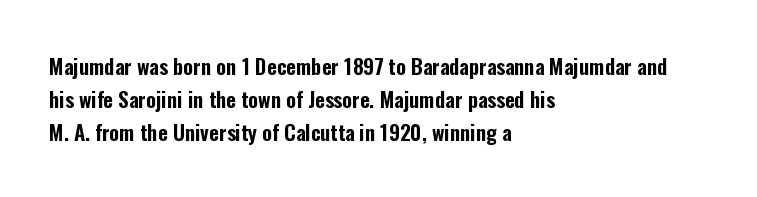
Q: Is the text italic (slanted)? A: No, it is upright.
Q: Is the text underlined? A: No.
Q: How is the paragraph aligned? A: Left-aligned.
Q: Is the spacing between letters normal or unusually wide? A: Normal.
Q: Is the spacing between lines tight, normal or loose? A: Normal.
